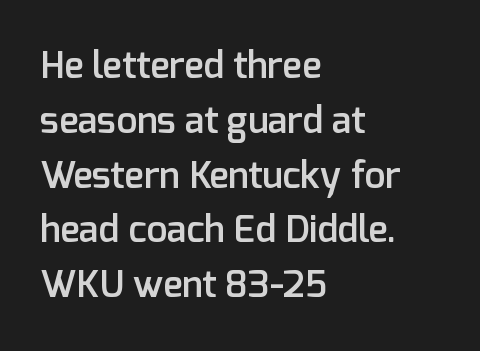
Q: Is the text bold? A: Semi-bold.
Q: Is the text italic (slanted)? A: No, it is upright.
Q: Is the typeface a serif or a sans-serif typeface? A: Sans-serif.
Q: Is the text underlined? A: No.
Q: How is the paragraph aligned? A: Left-aligned.
Q: Is the spacing between letters normal or unusually wide? A: Normal.
Q: Is the spacing between lines tight, normal or loose? A: Normal.
Q: Width (condensed, normal, or wide)? A: Normal.
Q: Stroke contrast? A: Low.
Q: x-height? A: Medium.
Q: Monospaced? A: No.
